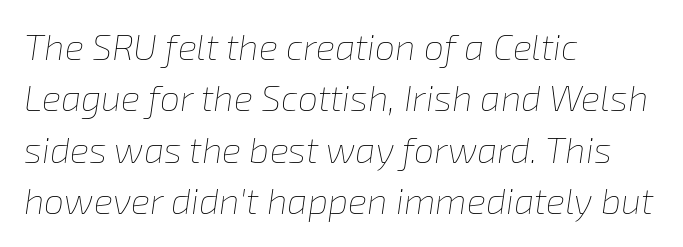
On a weight scale, this lands at 450 or below. A normal amount of white space separates one row of letters from the next. Italic: yes, the glyphs are oblique. Each letter keeps its own natural width here, so spacing adapts to shape.
